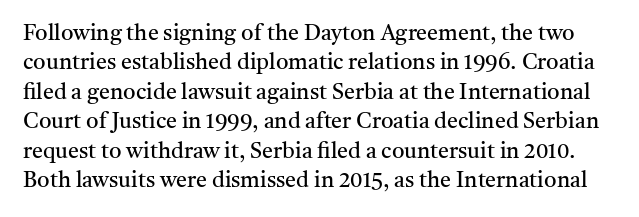
Q: Is the text bold? A: No.
Q: Is the text italic (slanted)? A: No, it is upright.
Q: Is the text underlined? A: No.
Q: Is the spacing between letters normal or unusually wide? A: Normal.
Q: Is the spacing between lines tight, normal or loose? A: Normal.
